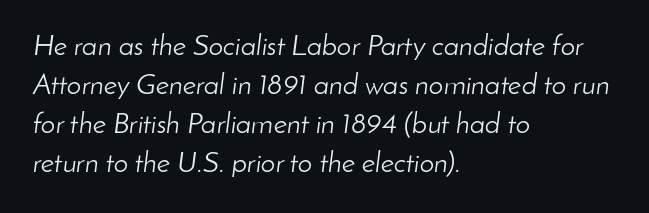
{"italic": "yes", "lean": "right", "slant_degrees": 8, "bold": "no", "weight": "light", "width": "normal", "stroke_contrast": "low", "x_height": "small", "monospaced": "no", "underline": "no", "align": "left", "line_spacing": "normal", "line_spacing_ratio": 1.34, "letter_spacing": "normal", "letter_spacing_em": 0.0, "glyph_px": 29}
